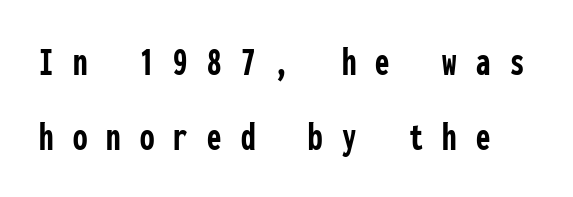
Loose tracking; the words dissolve into strings of separated letters. The glyphs have the mass of a bold cut. Font category for this specimen: sans-serif. No italicization has been applied; the sample stays upright. Spacing verdict: monospaced, one width for all characters.
